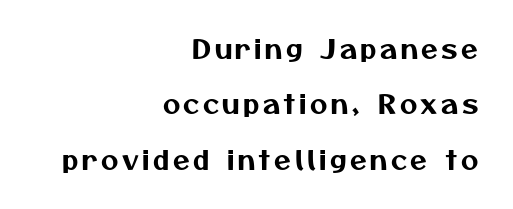
{"underline": "no", "align": "right", "line_spacing": "loose", "line_spacing_ratio": 2.05, "glyph_px": 27}
